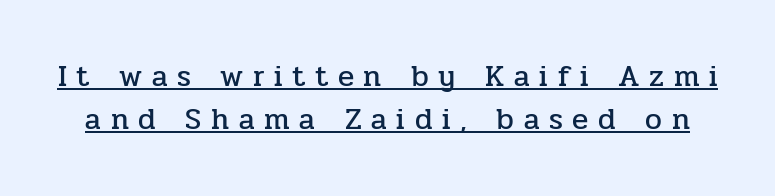
Q: Is the text italic (slanted)? A: No, it is upright.
Q: Is the typeface a serif or a sans-serif typeface? A: Serif.
Q: Is the text underlined? A: Yes.
Q: Is the spacing between letters normal or unusually wide? A: Unusually wide.
Q: Is the spacing between lines tight, normal or loose? A: Normal.
Q: Width (condensed, normal, or wide)? A: Normal.
Q: Stroke contrast? A: Low.
Q: x-height? A: Medium.
Q: Monospaced? A: No.
